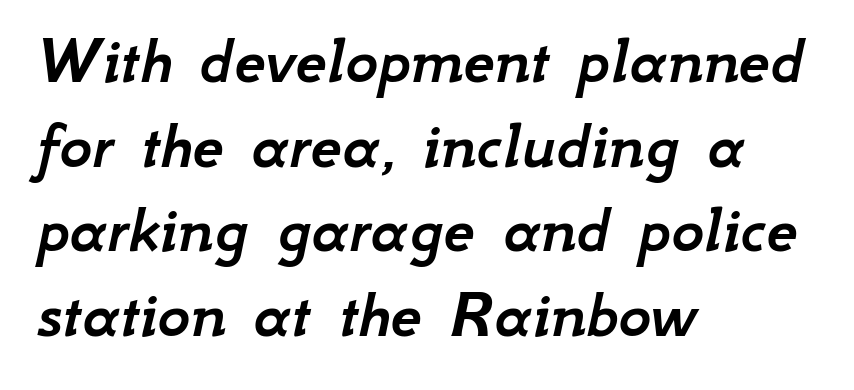
{"italic": "yes", "lean": "right", "slant_degrees": 12, "width": "normal", "stroke_contrast": "low", "x_height": "small", "monospaced": "no", "underline": "no", "align": "left", "line_spacing_ratio": 1.21, "letter_spacing": "normal", "letter_spacing_em": 0.0, "glyph_px": 70}
